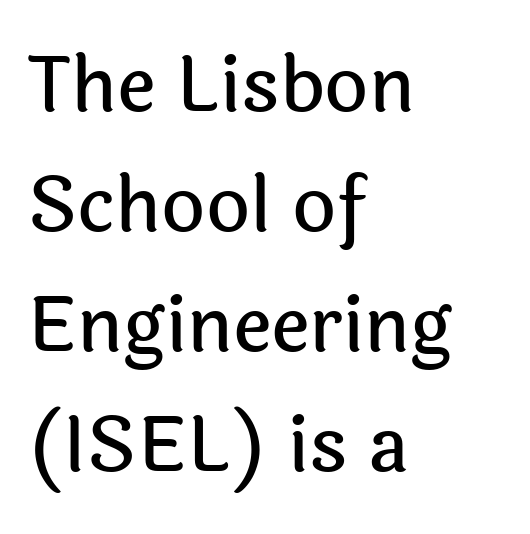
{"serif": "no", "italic": "no", "width": "normal", "x_height": "medium", "monospaced": "no", "underline": "no", "align": "left", "line_spacing": "normal", "line_spacing_ratio": 1.58, "letter_spacing": "normal", "letter_spacing_em": 0.0, "glyph_px": 76}
